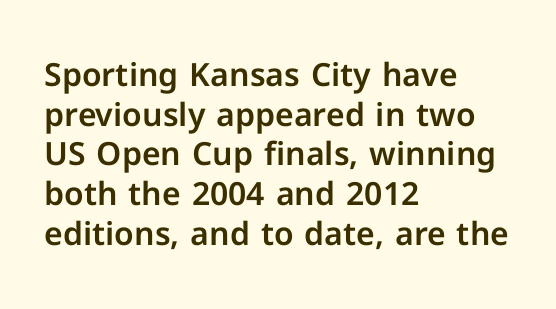
Q: Is the text italic (slanted)? A: No, it is upright.
Q: Is the typeface a serif or a sans-serif typeface? A: Sans-serif.
Q: Is the text underlined? A: No.
Q: How is the paragraph aligned? A: Left-aligned.
Q: Is the spacing between letters normal or unusually wide? A: Normal.
Q: Width (condensed, normal, or wide)? A: Normal.
Q: Stroke contrast? A: Low.
Q: x-height? A: Medium.
Q: Monospaced? A: No.
